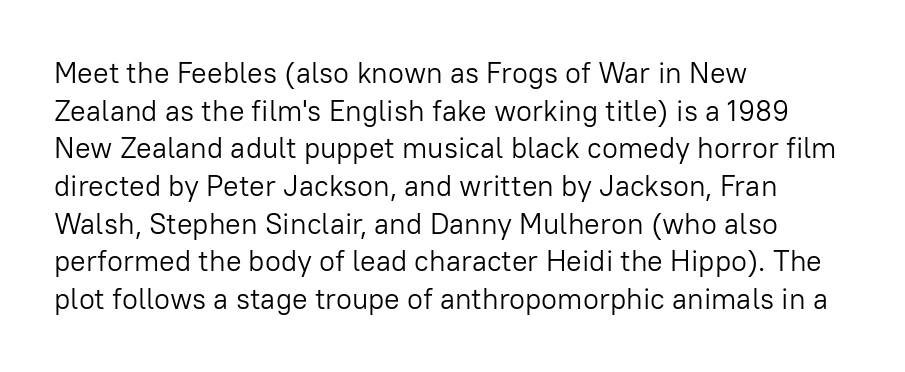
The image shows 29 px light sans-serif type, upright; set left-aligned, normal line spacing (1.3x), normal letter spacing, not underlined; low stroke contrast and a medium x-height.
